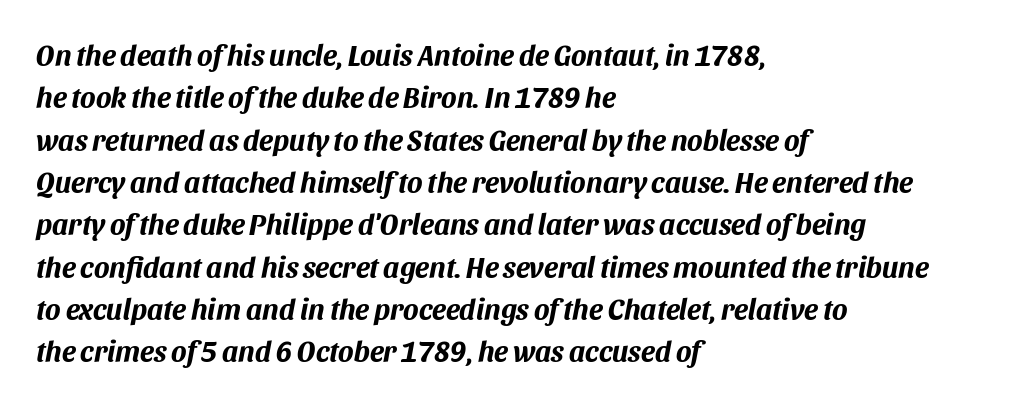
Each line starts at the same left margin while the right side varies. You could not count columns in this text — the font is proportionally spaced. Observe the lean: these are italic letterforms. Honestly, the letter spacing is just normal — you wouldn't notice it. As a designer I'd log this as weight 700, bold. Descenders hang freely into open space.
